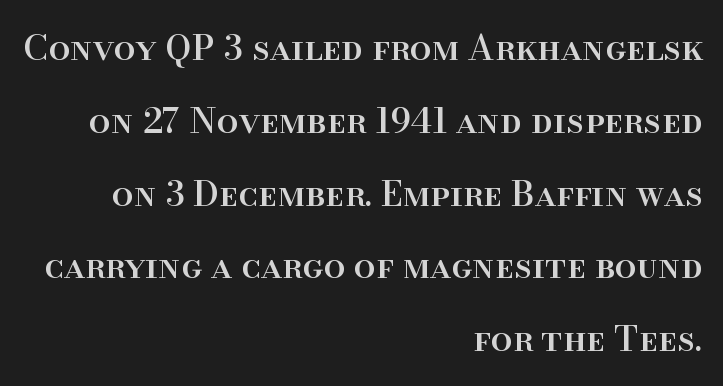
{"serif": "yes", "italic": "no", "width": "normal", "stroke_contrast": "high", "x_height": "small", "monospaced": "no", "underline": "no", "align": "right", "line_spacing": "loose", "line_spacing_ratio": 2.08, "letter_spacing": "normal", "letter_spacing_em": 0.0, "glyph_px": 35}
